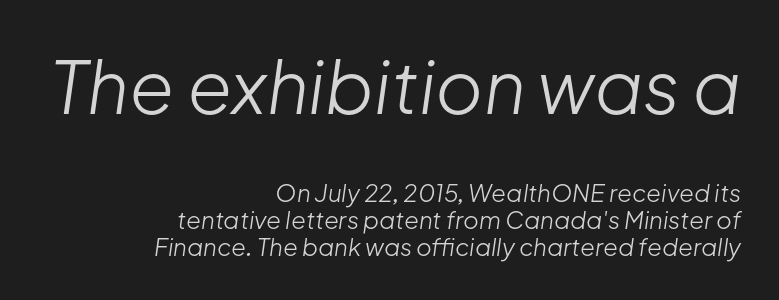
The image shows 73 px light type, italic (leaning right); set right-aligned, tight line spacing (1.11x), normal letter spacing, not underlined; the first (top) block is 3.04x larger; low stroke contrast and a medium x-height.
